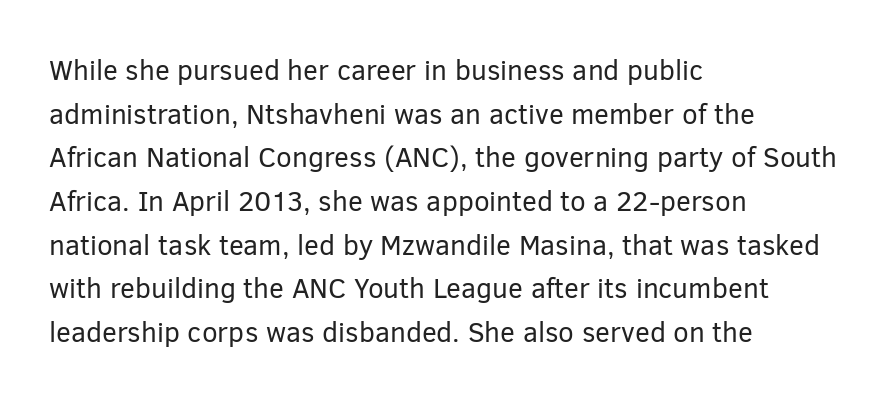
{"serif": "no", "italic": "no", "bold": "no", "weight": "regular", "width": "normal", "stroke_contrast": "low", "x_height": "medium", "monospaced": "no", "underline": "no", "align": "left", "line_spacing": "normal", "line_spacing_ratio": 1.56, "letter_spacing": "normal", "letter_spacing_em": 0.0, "glyph_px": 28}
